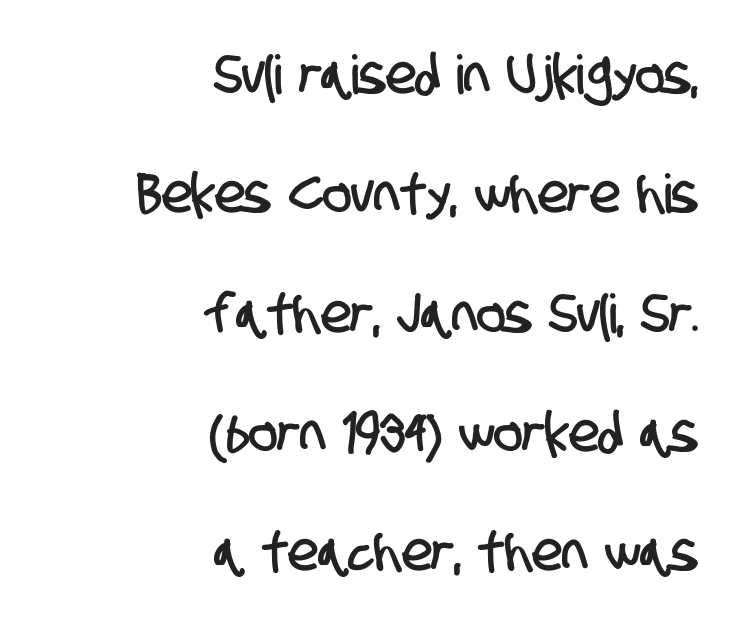
{"serif": "no", "width": "condensed", "stroke_contrast": "low", "x_height": "large", "monospaced": "no", "underline": "no", "align": "right", "line_spacing": "loose", "line_spacing_ratio": 2.21, "letter_spacing": "normal", "letter_spacing_em": 0.0, "glyph_px": 54}
